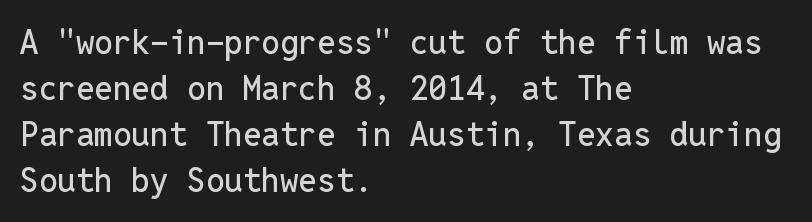
Note the uniform advance width — an 'i' takes as much space as an 'm'. Line spacing here is normal. Notice how the stems are strictly vertical — no italics here. Standard letterfit; no display-style spreading of the glyphs. This sample is left-justified, so line endings fall wherever the words run out. Typographically, this falls in the sans-serif category.
